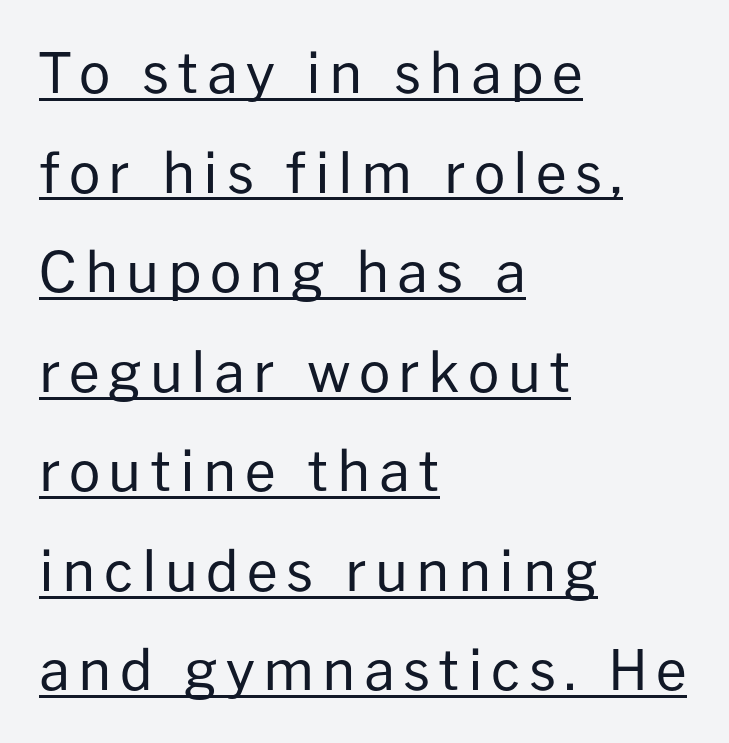
Q: Is the text bold? A: No.
Q: Is the text italic (slanted)? A: No, it is upright.
Q: Is the typeface a serif or a sans-serif typeface? A: Sans-serif.
Q: Is the text underlined? A: Yes.
Q: How is the paragraph aligned? A: Left-aligned.
Q: Width (condensed, normal, or wide)? A: Normal.
Q: Stroke contrast? A: Low.
Q: x-height? A: Medium.
Q: Monospaced? A: No.
